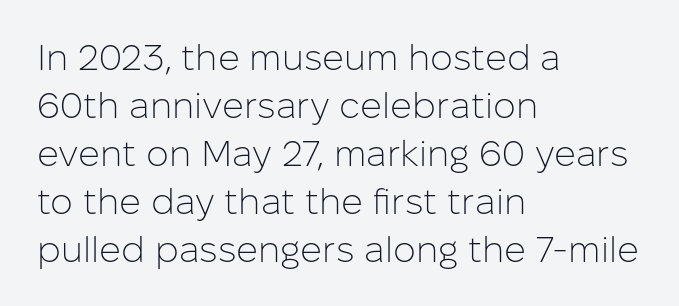
Q: Is the text bold? A: No.
Q: Is the text italic (slanted)? A: No, it is upright.
Q: Is the typeface a serif or a sans-serif typeface? A: Sans-serif.
Q: Is the text underlined? A: No.
Q: How is the paragraph aligned? A: Left-aligned.
Q: Is the spacing between letters normal or unusually wide? A: Normal.
Q: Is the spacing between lines tight, normal or loose? A: Normal.
Q: Width (condensed, normal, or wide)? A: Normal.
Q: Stroke contrast? A: Low.
Q: x-height? A: Medium.
Q: Monospaced? A: No.
